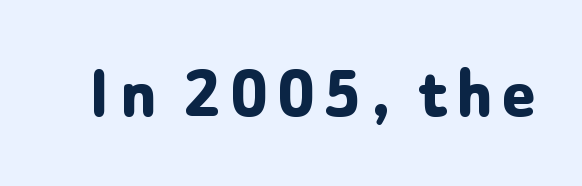
Q: Is the text bold? A: Yes.
Q: Is the text italic (slanted)? A: No, it is upright.
Q: Is the typeface a serif or a sans-serif typeface? A: Sans-serif.
Q: Is the text underlined? A: No.
Q: Width (condensed, normal, or wide)? A: Normal.
Q: Stroke contrast? A: Low.
Q: x-height? A: Medium.
Q: Monospaced? A: No.
